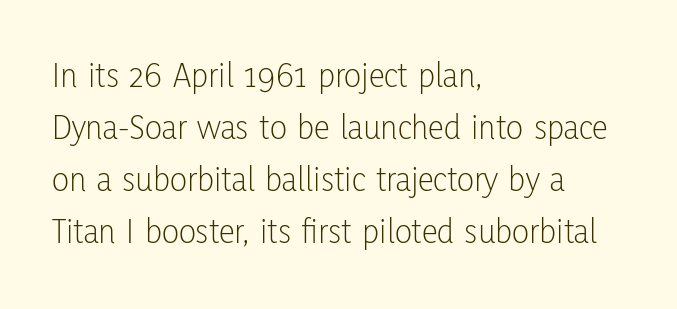
{"serif": "no", "italic": "no", "bold": "no", "weight": "light", "width": "condensed", "stroke_contrast": "low", "x_height": "medium", "monospaced": "no", "underline": "no", "align": "left", "line_spacing": "normal", "line_spacing_ratio": 1.44, "letter_spacing": "normal", "letter_spacing_em": 0.0, "glyph_px": 36}
